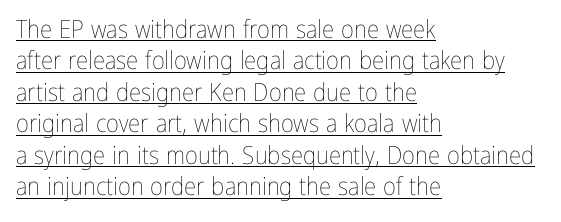
The image shows 25 px text type, upright; set left-aligned, normal line spacing (1.26x), normal letter spacing, underlined.
